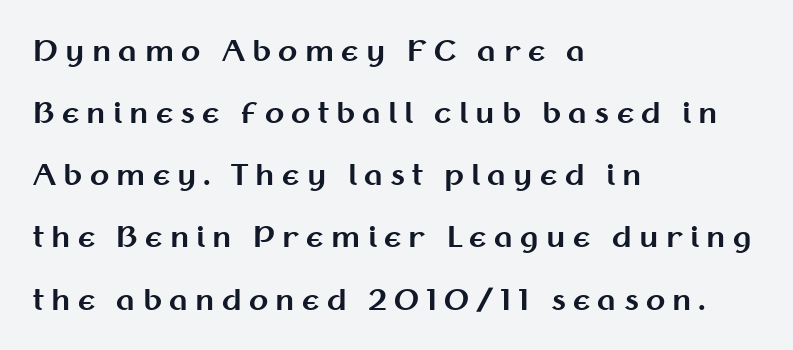
Q: Is the text bold? A: Yes.
Q: Is the text italic (slanted)? A: No, it is upright.
Q: Is the typeface a serif or a sans-serif typeface? A: Sans-serif.
Q: Is the text underlined? A: No.
Q: How is the paragraph aligned? A: Left-aligned.
Q: Is the spacing between letters normal or unusually wide? A: Unusually wide.
Q: Is the spacing between lines tight, normal or loose? A: Loose.
Q: Width (condensed, normal, or wide)? A: Normal.
Q: Stroke contrast? A: Medium.
Q: x-height? A: Medium.
Q: Monospaced? A: No.
